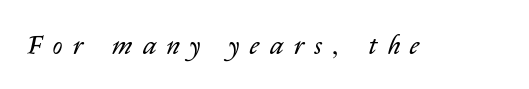
{"italic": "yes", "lean": "right", "slant_degrees": 14, "bold": "no", "underline": "no", "letter_spacing": "wide", "letter_spacing_em": 0.4, "glyph_px": 27}
